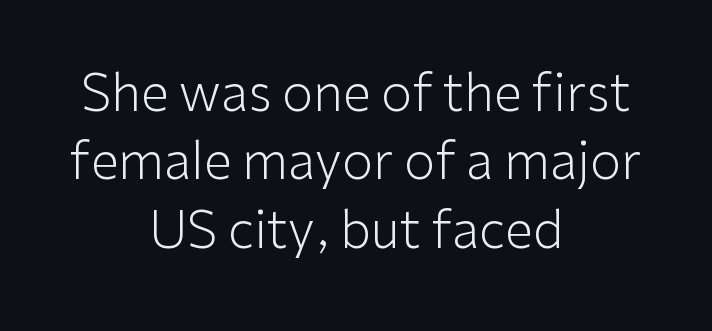
The image shows 51 px light sans-serif type, upright; set centered, normal line spacing (1.34x), normal letter spacing, not underlined; low stroke contrast and a medium x-height.
